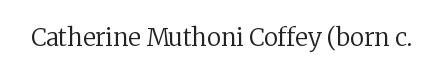
Only glyphs here, with clear space below each row. Notice how the stems are strictly vertical — no italics here. Between one letter and the next there's only the usual sliver of space. Is this a heavy cut? Hardly; it is regular or lighter.
